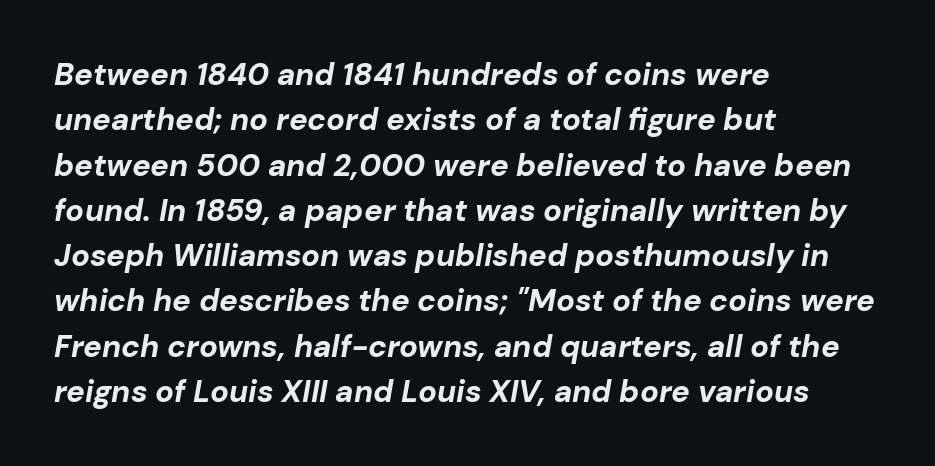
Q: Is the text bold? A: Yes.
Q: Is the text italic (slanted)? A: Yes, it leans right by about 10 degrees.
Q: Is the text underlined? A: No.
Q: How is the paragraph aligned? A: Left-aligned.
Q: Is the spacing between letters normal or unusually wide? A: Normal.
Q: Is the spacing between lines tight, normal or loose? A: Normal.
Q: Width (condensed, normal, or wide)? A: Normal.
Q: Stroke contrast? A: Low.
Q: x-height? A: Medium.
Q: Monospaced? A: No.
